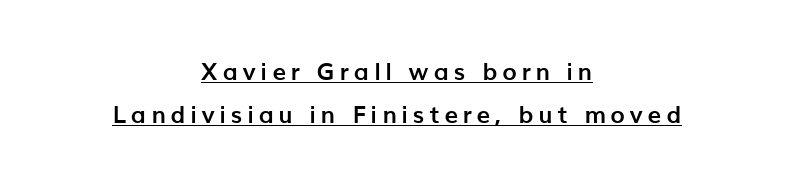
Q: Is the text bold? A: Yes.
Q: Is the text italic (slanted)? A: No, it is upright.
Q: Is the text underlined? A: Yes.
Q: How is the paragraph aligned? A: Centered.
Q: Is the spacing between letters normal or unusually wide? A: Unusually wide.
